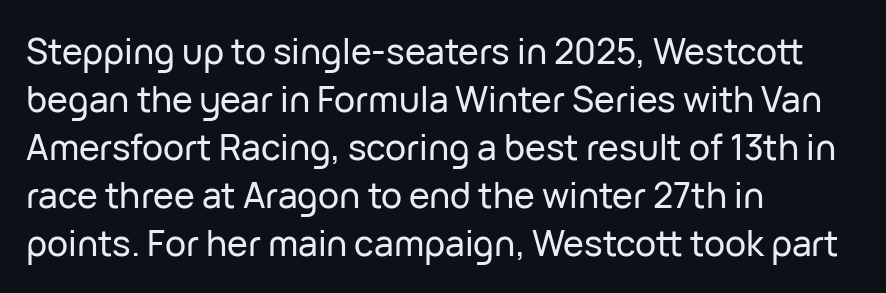
Q: Is the text italic (slanted)? A: No, it is upright.
Q: Is the typeface a serif or a sans-serif typeface? A: Sans-serif.
Q: Is the text underlined? A: No.
Q: How is the paragraph aligned? A: Left-aligned.
Q: Is the spacing between letters normal or unusually wide? A: Normal.
Q: Is the spacing between lines tight, normal or loose? A: Normal.
Q: Width (condensed, normal, or wide)? A: Normal.
Q: Stroke contrast? A: Low.
Q: x-height? A: Medium.
Q: Monospaced? A: No.
